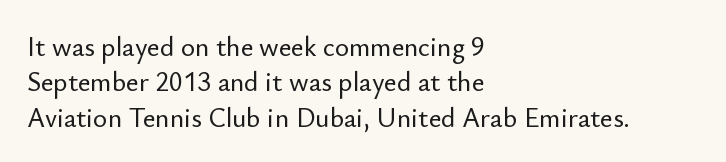
Q: Is the text italic (slanted)? A: No, it is upright.
Q: Is the text underlined? A: No.
Q: How is the paragraph aligned? A: Left-aligned.
Q: Is the spacing between letters normal or unusually wide? A: Normal.
Q: Is the spacing between lines tight, normal or loose? A: Normal.
